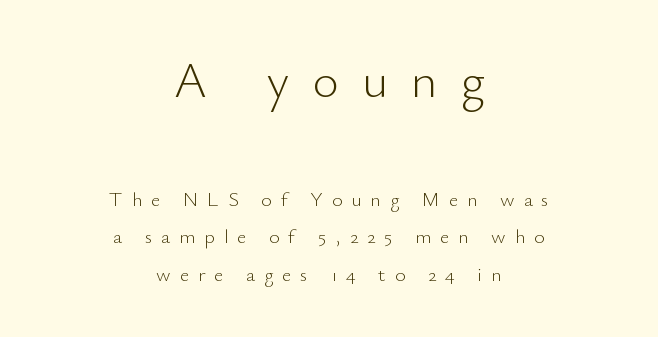
If you folded the block vertically in half, each line would mirror itself in length. Check where the strokes stop: nothing finishes them off — pure sans. The passage shown is not bold in any degree. Look at the tracking — it's clearly loosened, letters drifting apart. The more generous point size was reserved for the upper chunk. Descender tails drop into unmarked territory.
